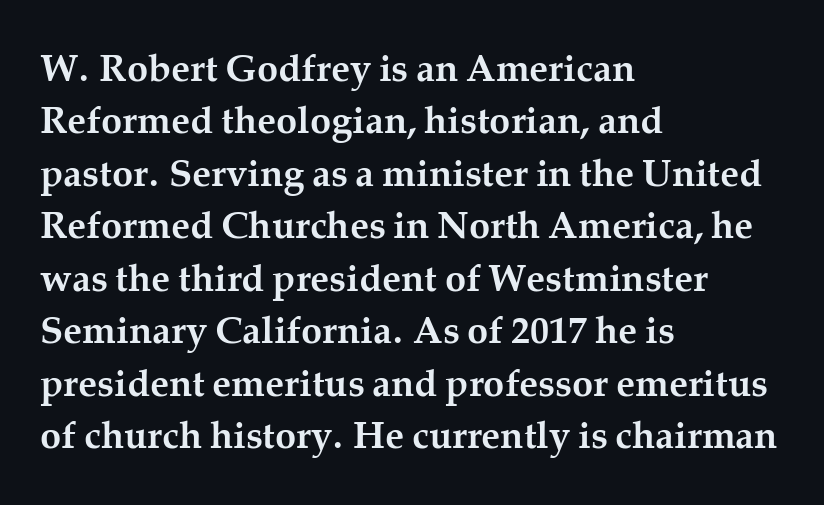
{"serif": "yes", "italic": "no", "bold": "yes", "weight": "semibold", "width": "normal", "stroke_contrast": "medium", "x_height": "medium", "monospaced": "no", "underline": "no", "align": "left", "line_spacing": "normal", "line_spacing_ratio": 1.38, "letter_spacing": "normal", "letter_spacing_em": 0.0, "glyph_px": 38}
